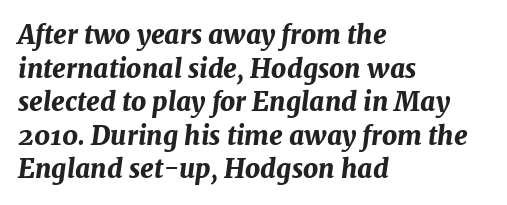
{"italic": "yes", "lean": "right", "slant_degrees": 7, "bold": "yes", "underline": "no", "align": "left", "line_spacing": "normal", "line_spacing_ratio": 1.29, "letter_spacing": "normal", "letter_spacing_em": 0.0, "glyph_px": 26}
